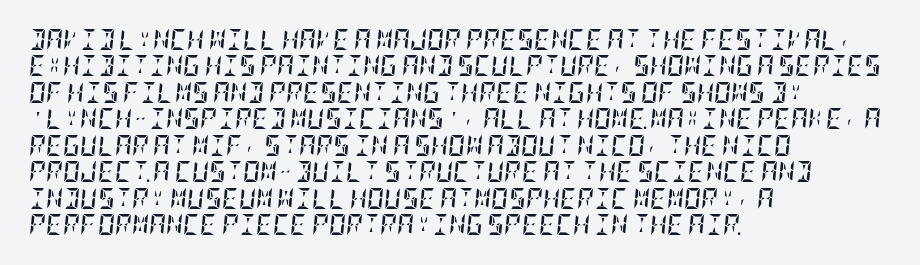
These lines sit exactly where default settings would place them. The face used here has a pronounced slope to its letters. Every letter is thick-stroked: bold, no question. Leftover space on each line is placed entirely after the last word. Is the letter spacing exaggerated? No — it looks like the ordinary default. Clear beneath every line of the passage.
